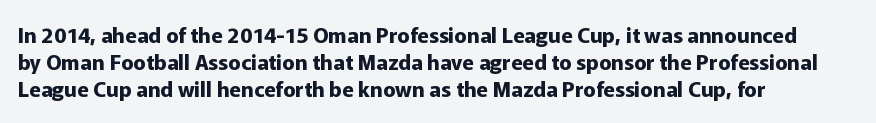
Q: Is the text bold? A: Yes.
Q: Is the text italic (slanted)? A: No, it is upright.
Q: Is the text underlined? A: No.
Q: How is the paragraph aligned? A: Left-aligned.
Q: Is the spacing between letters normal or unusually wide? A: Normal.
Q: Is the spacing between lines tight, normal or loose? A: Normal.
